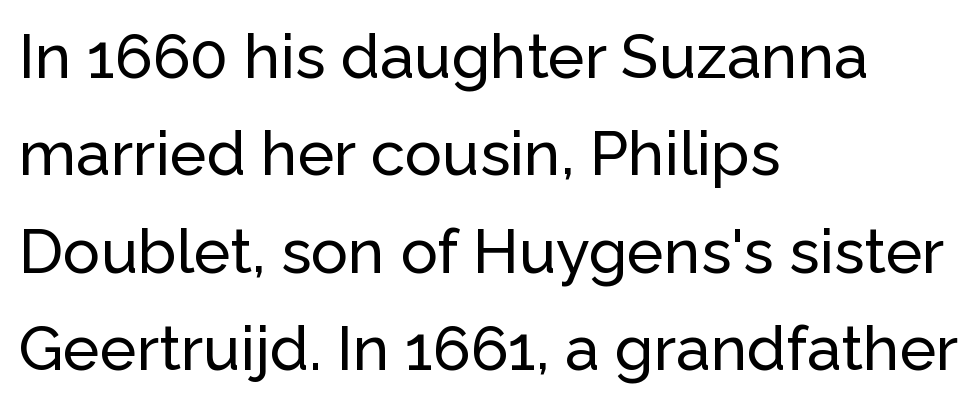
The image shows 62 px sans-serif type, upright; set left-aligned, normal line spacing (1.57x), normal letter spacing, not underlined; low stroke contrast and a medium x-height.
